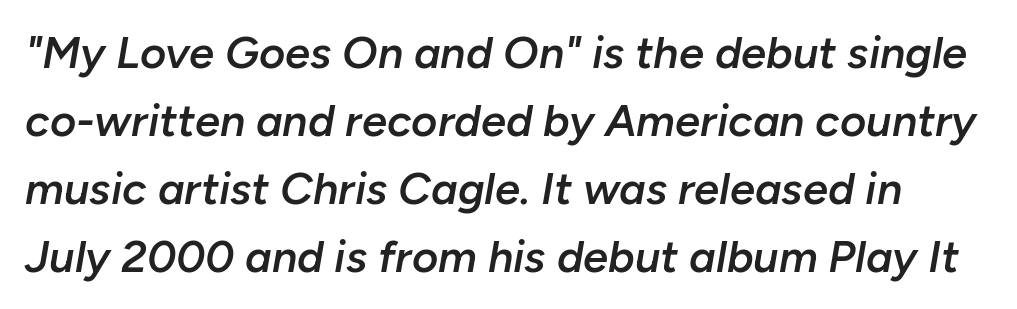
The image shows 45 px semibold type, italic (leaning right); set normal line spacing (1.51x), normal letter spacing, not underlined; low stroke contrast and a medium x-height.
